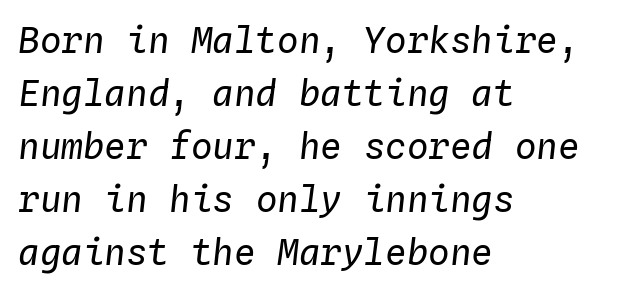
Q: Is the text bold? A: No.
Q: Is the text italic (slanted)? A: Yes, it leans right by about 4 degrees.
Q: Is the text underlined? A: No.
Q: How is the paragraph aligned? A: Left-aligned.
Q: Is the spacing between letters normal or unusually wide? A: Normal.
Q: Is the spacing between lines tight, normal or loose? A: Normal.
Q: Width (condensed, normal, or wide)? A: Normal.
Q: Stroke contrast? A: Low.
Q: x-height? A: Medium.
Q: Monospaced? A: Yes.
